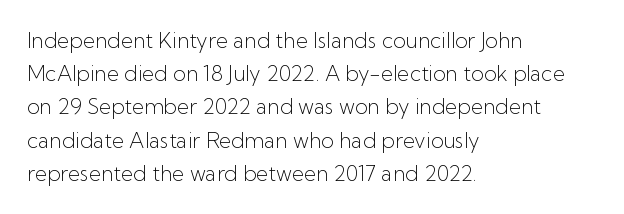
Q: Is the text bold? A: No.
Q: Is the text italic (slanted)? A: No, it is upright.
Q: Is the text underlined? A: No.
Q: How is the paragraph aligned? A: Left-aligned.
Q: Is the spacing between letters normal or unusually wide? A: Normal.
Q: Is the spacing between lines tight, normal or loose? A: Normal.
